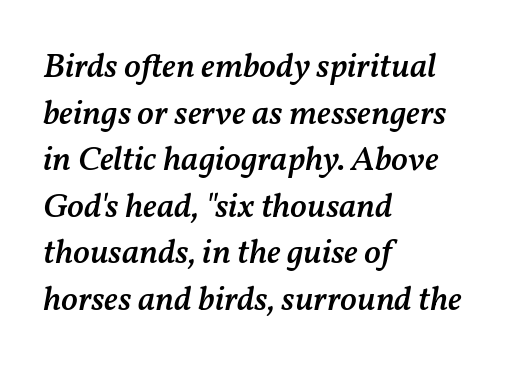
Q: Is the text bold? A: Semi-bold.
Q: Is the text italic (slanted)? A: Yes, it leans right by about 11 degrees.
Q: Is the text underlined? A: No.
Q: How is the paragraph aligned? A: Left-aligned.
Q: Is the spacing between letters normal or unusually wide? A: Normal.
Q: Is the spacing between lines tight, normal or loose? A: Normal.
Q: Width (condensed, normal, or wide)? A: Normal.
Q: Stroke contrast? A: Medium.
Q: x-height? A: Medium.
Q: Monospaced? A: No.
